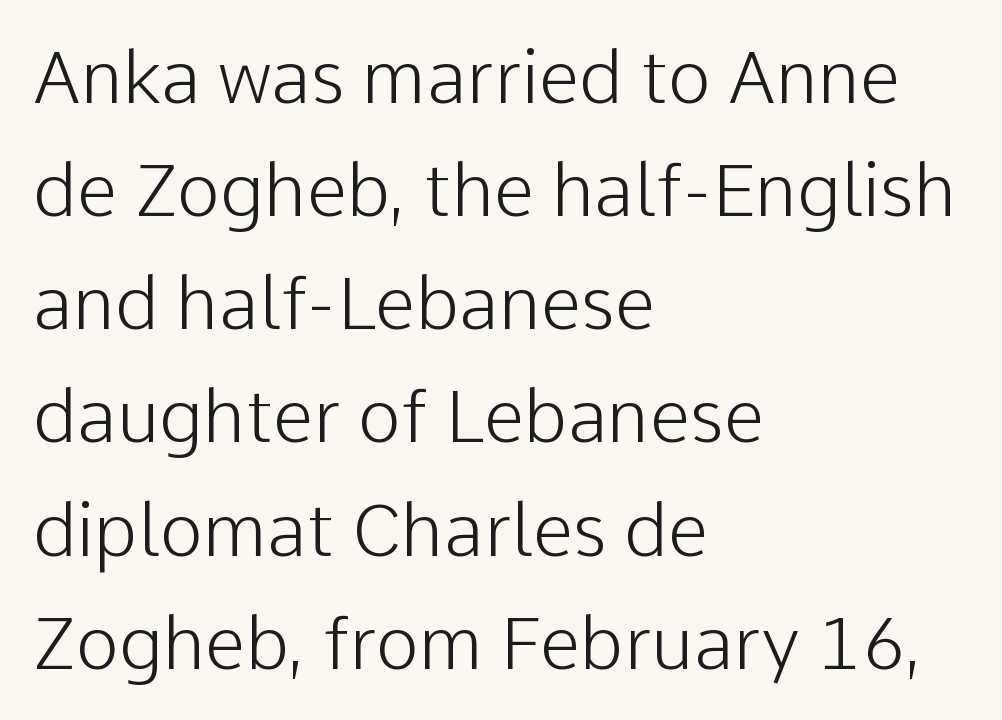
Every stem runs plumb, perpendicular to the baseline. Character widths vary here, with narrow letters taking less room than wide ones. All the whitespace from short lines collects on the right. The type family on display is of the sans-serif kind.
